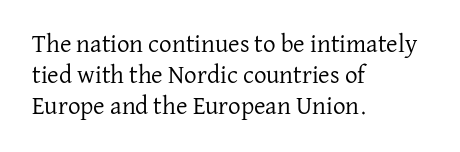
A light-to-regular cut is what we see here. Clear beneath every line of the passage. Vertical strokes here are truly vertical. The passage shown has conventional tracking throughout. Leftover space on each line is placed entirely after the last word.
